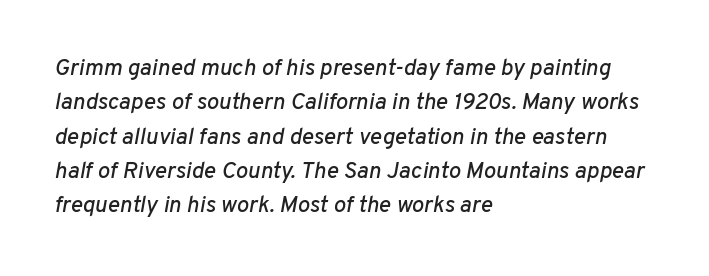
Q: Is the text italic (slanted)? A: Yes, it leans right by about 10 degrees.
Q: Is the text underlined? A: No.
Q: How is the paragraph aligned? A: Left-aligned.
Q: Is the spacing between letters normal or unusually wide? A: Normal.
Q: Is the spacing between lines tight, normal or loose? A: Normal.
